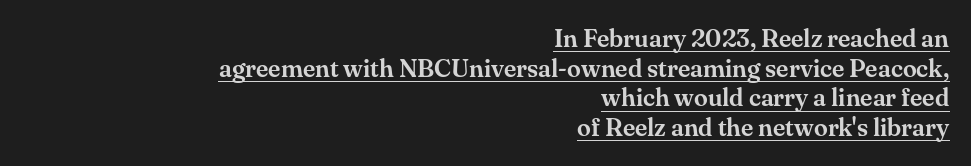
Nope, not italic — everything's standing straight. These characters rest on top of a visible drawn line. Caption: multi-line text, flush right, ragged left. This rendering leaves character spacing at its baseline value.
